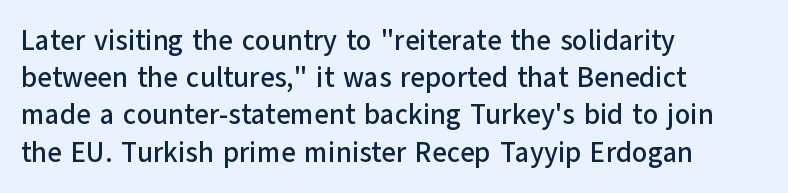
Q: Is the text italic (slanted)? A: No, it is upright.
Q: Is the typeface a serif or a sans-serif typeface? A: Sans-serif.
Q: Is the text underlined? A: No.
Q: How is the paragraph aligned? A: Left-aligned.
Q: Is the spacing between letters normal or unusually wide? A: Normal.
Q: Is the spacing between lines tight, normal or loose? A: Normal.
Q: Width (condensed, normal, or wide)? A: Normal.
Q: Stroke contrast? A: Low.
Q: x-height? A: Medium.
Q: Monospaced? A: No.
